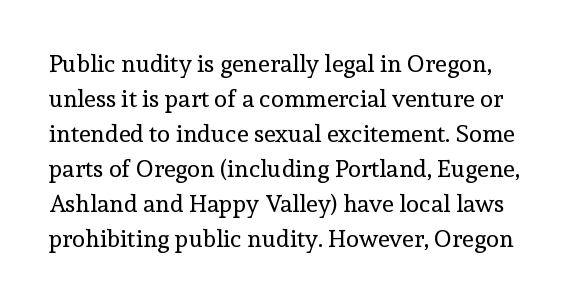
Italic? Not at all — the glyphs are vertical. The letters sit at their default tracking, neither squeezed nor spread. Vertically, the passage feels balanced, rows spaced as you'd expect. Quick note: underline off.
